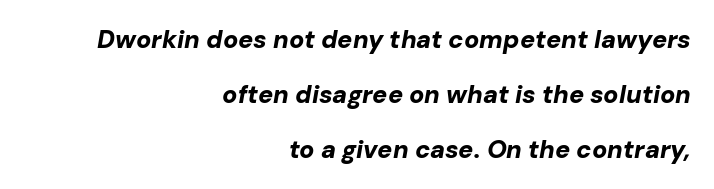
There's an unmistakable incline to the writing here. A full-strength bold gives these letters their thick strokes. The zone under the glyphs is completely vacant. A flush-right, rag-left setting is used for this passage. Leading: increased. This rendering leaves character spacing at its baseline value.
